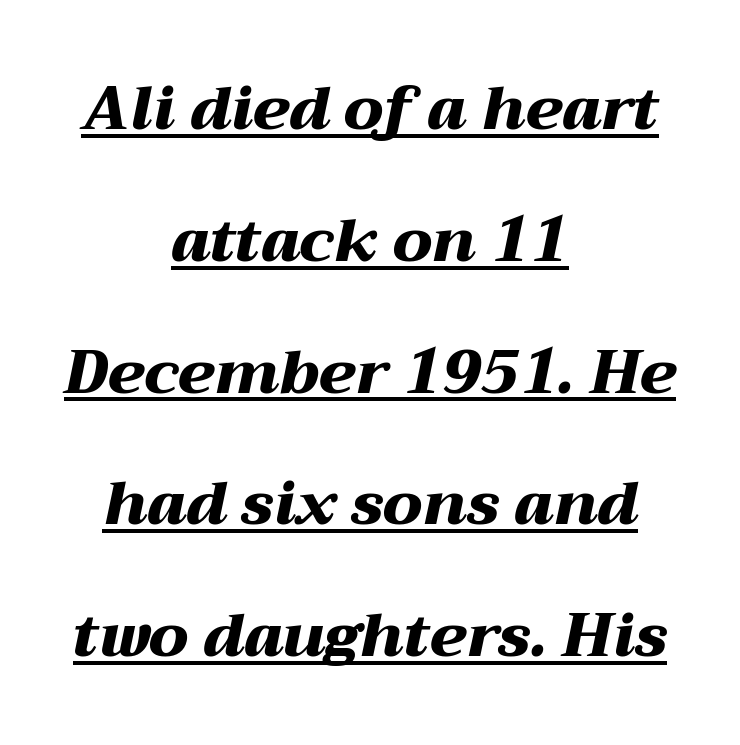
{"italic": "yes", "lean": "right", "slant_degrees": 12, "bold": "yes", "weight": "heavy", "width": "wide", "stroke_contrast": "medium", "x_height": "medium", "monospaced": "no", "underline": "yes", "align": "center", "line_spacing": "loose", "line_spacing_ratio": 2.16, "letter_spacing": "normal", "letter_spacing_em": 0.0, "glyph_px": 61}
